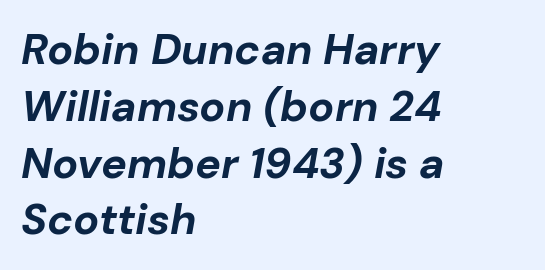
The image shows 43 px bold type, italic (leaning right); set left-aligned, normal line spacing (1.32x), normal letter spacing, not underlined; low stroke contrast and a medium x-height.
